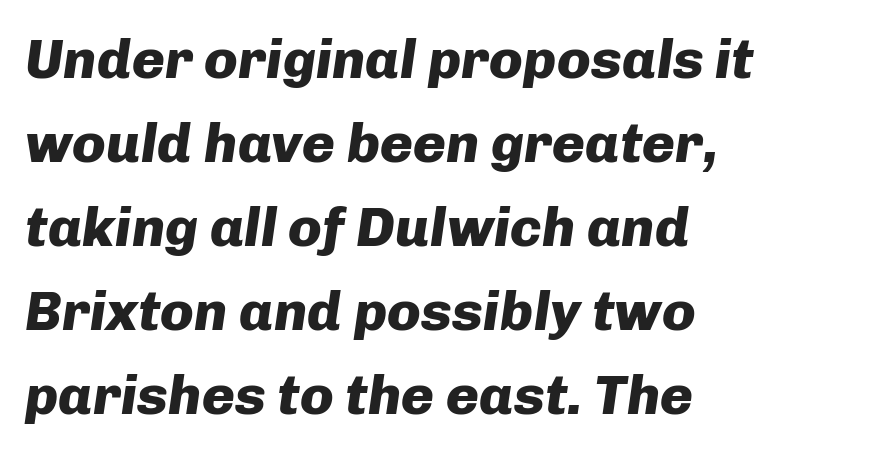
{"italic": "yes", "lean": "right", "slant_degrees": 8, "bold": "yes", "weight": "heavy", "width": "normal", "stroke_contrast": "low", "x_height": "medium", "monospaced": "no", "underline": "no", "align": "left", "line_spacing": "normal", "line_spacing_ratio": 1.5, "letter_spacing": "normal", "letter_spacing_em": 0.0, "glyph_px": 56}
